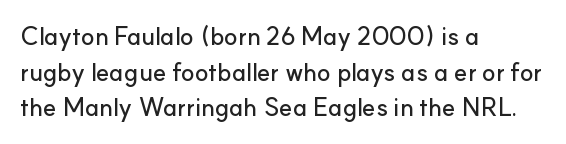
{"italic": "no", "underline": "no", "align": "left", "line_spacing": "normal", "line_spacing_ratio": 1.43, "letter_spacing": "normal", "letter_spacing_em": 0.0, "glyph_px": 25}
